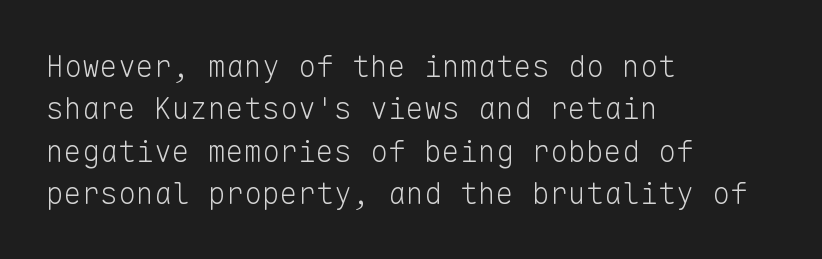
{"serif": "no", "italic": "no", "bold": "no", "weight": "light", "width": "normal", "stroke_contrast": "low", "x_height": "medium", "monospaced": "yes", "underline": "no", "align": "left", "line_spacing": "normal", "line_spacing_ratio": 1.41, "letter_spacing": "normal", "letter_spacing_em": 0.0, "glyph_px": 30}
